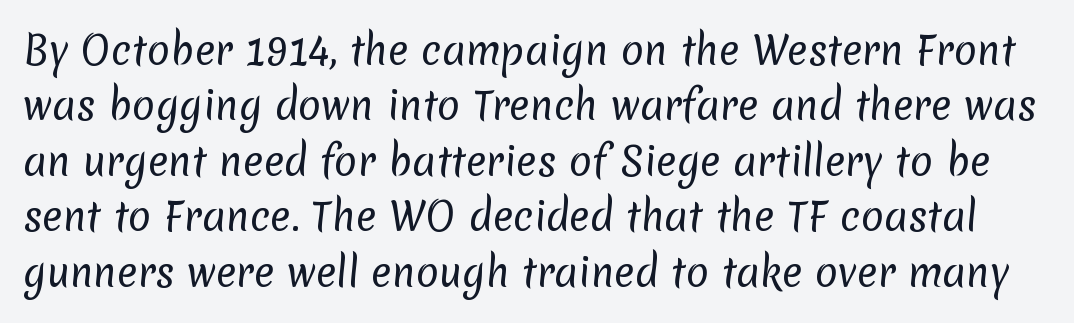
Q: Is the text bold? A: No.
Q: Is the typeface a serif or a sans-serif typeface? A: Sans-serif.
Q: Is the text underlined? A: No.
Q: Is the spacing between letters normal or unusually wide? A: Normal.
Q: Is the spacing between lines tight, normal or loose? A: Normal.
Q: Width (condensed, normal, or wide)? A: Normal.
Q: Stroke contrast? A: Low.
Q: x-height? A: Medium.
Q: Monospaced? A: No.
